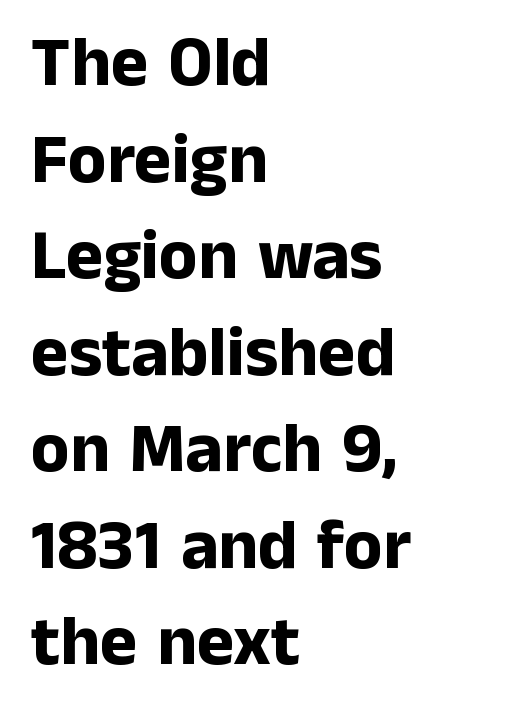
These lines are rendered in a variable-pitch font. Standard letterfit; no display-style spreading of the glyphs. These lines sit exactly where default settings would place them. Unmarked baselines from the first word to the last. In terms of letterform style, serifs are entirely absent. The lines in this sample share a left origin and differ only in where they stop.
